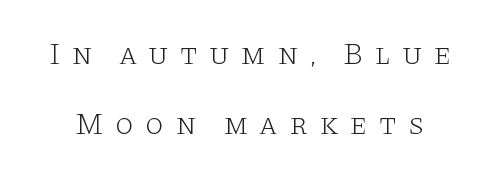
The passage shown stacks its lines with a broad gap. You could not count columns in this text — the font is proportionally spaced. A typesetter would call this heavily tracked-out type. Ink coverage per letter is moderate at most. The characters display serif detailing at their extremities. The axis of the letterforms is exactly vertical.
